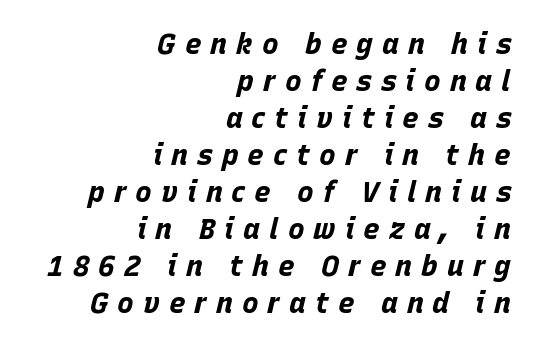
The image shows 28 px bold type, italic (leaning right); set right-aligned, normal line spacing (1.32x), unusually wide letter spacing (+0.32 em), not underlined; low stroke contrast and a large x-height.
